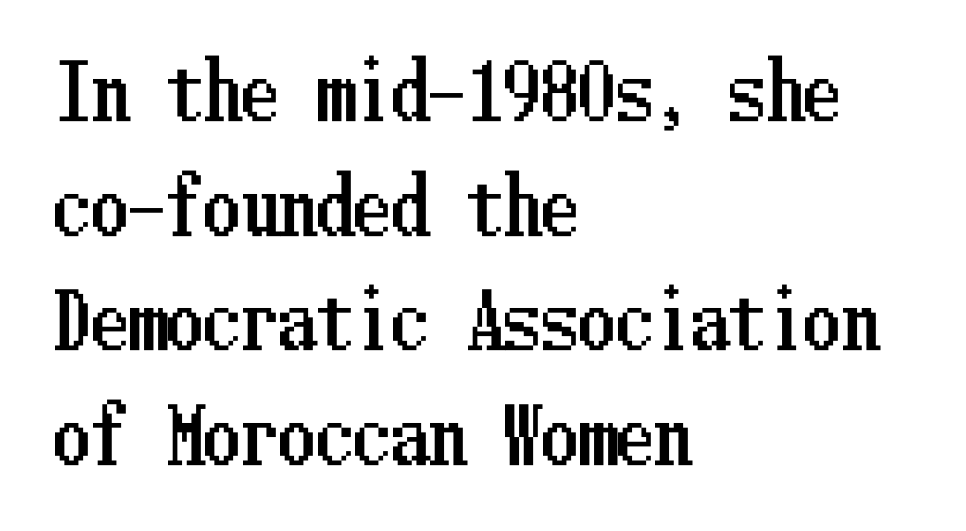
How are the letters spaced? Ordinarily, with no added tracking. The setting favours the left margin, as ordinary paragraphs usually do. Vertical spacing — default. Is there any slant? The stems are plumb.
